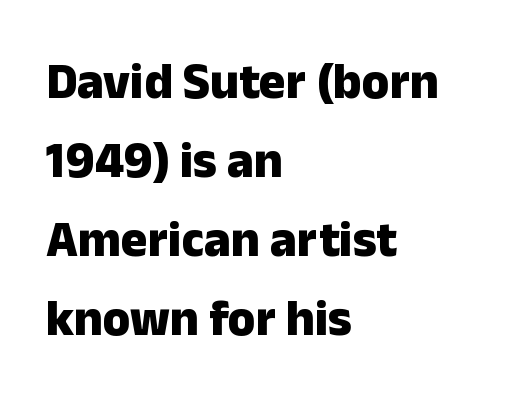
Underlining? Definitely not there. Default kerning and tracking; the words read as compact shapes. The characters look thick and weighty, a clear bold. You can tell from the bare stems that sans-serif type was used.
